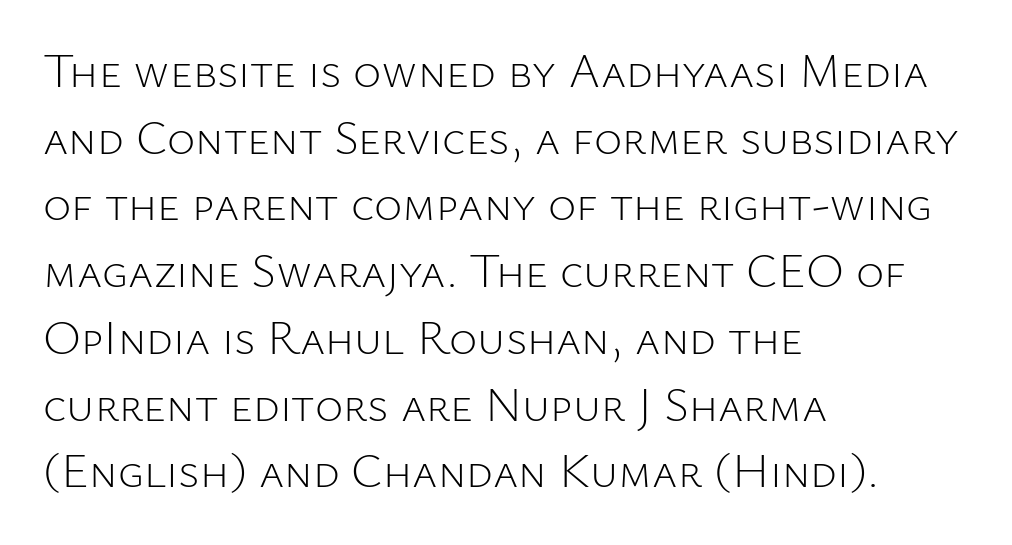
Examine the stroke ends and you'll find no serifs. Notice how the stems are strictly vertical — no italics here. The zone under the glyphs is completely vacant. The strokes are not fattened; the text isn't bold. The rendering anchors every line to the left-hand side.
